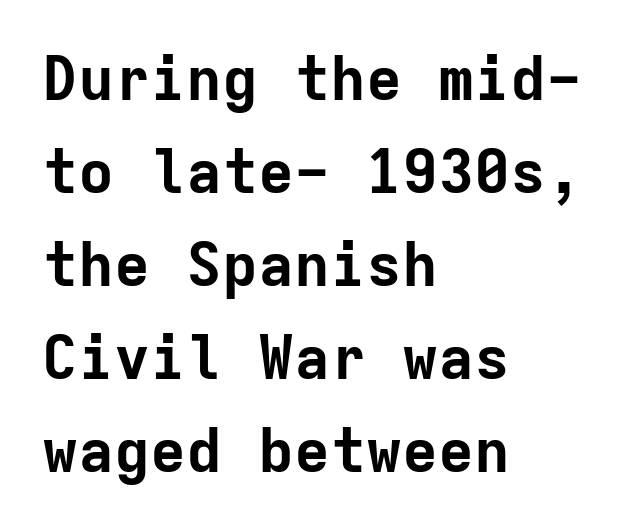
Lines of text with bare space underneath. The face used here is monospaced, like something from a code editor. Each letter's strokes conclude bluntly, with no projecting serifs. Chunky letters — that's bold for sure.
